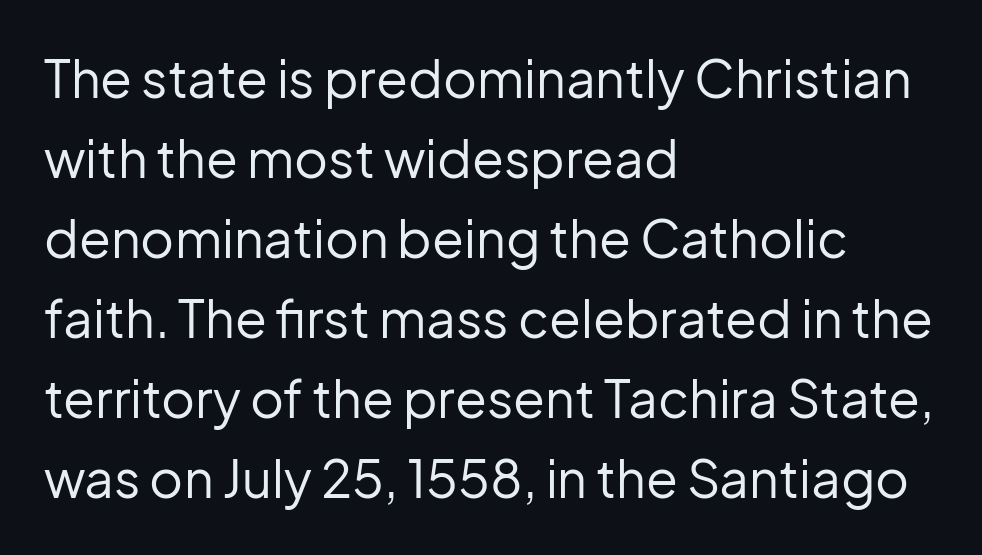
The image shows 52 px regular-weight sans-serif type, upright; set left-aligned, normal line spacing (1.54x), normal letter spacing, not underlined; low stroke contrast and a medium x-height.
